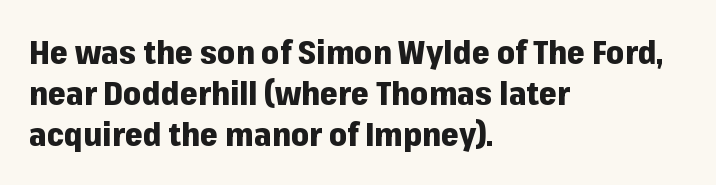
Q: Is the text bold? A: Yes.
Q: Is the text italic (slanted)? A: No, it is upright.
Q: Is the typeface a serif or a sans-serif typeface? A: Sans-serif.
Q: Is the text underlined? A: No.
Q: How is the paragraph aligned? A: Left-aligned.
Q: Is the spacing between letters normal or unusually wide? A: Normal.
Q: Is the spacing between lines tight, normal or loose? A: Normal.
Q: Width (condensed, normal, or wide)? A: Normal.
Q: Stroke contrast? A: Low.
Q: x-height? A: Medium.
Q: Monospaced? A: No.
